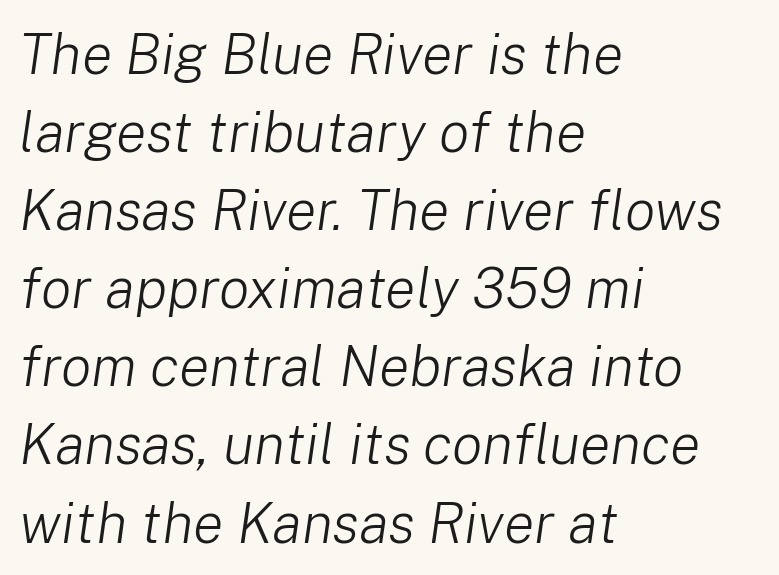
{"italic": "yes", "lean": "right", "slant_degrees": 8, "bold": "no", "weight": "light", "width": "normal", "stroke_contrast": "low", "x_height": "medium", "monospaced": "no", "underline": "no", "align": "left", "line_spacing": "normal", "line_spacing_ratio": 1.37, "letter_spacing": "normal", "letter_spacing_em": 0.0, "glyph_px": 57}
